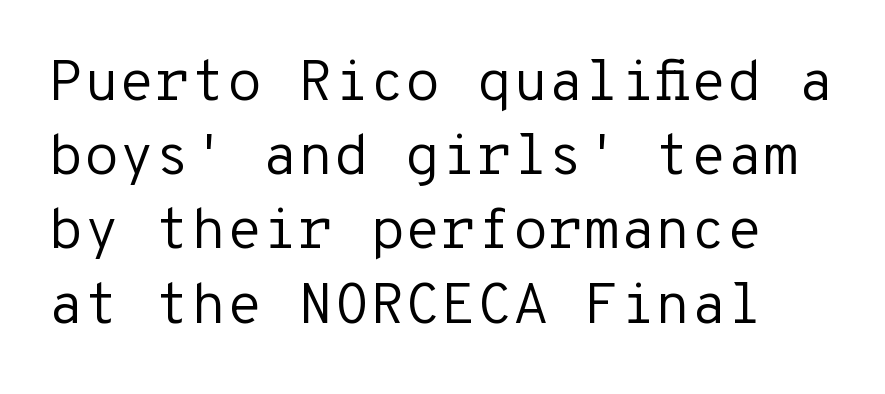
The image shows 58 px regular-weight sans-serif type, upright, monospaced; set normal line spacing (1.28x), normal letter spacing, not underlined; low stroke contrast and a medium x-height.
